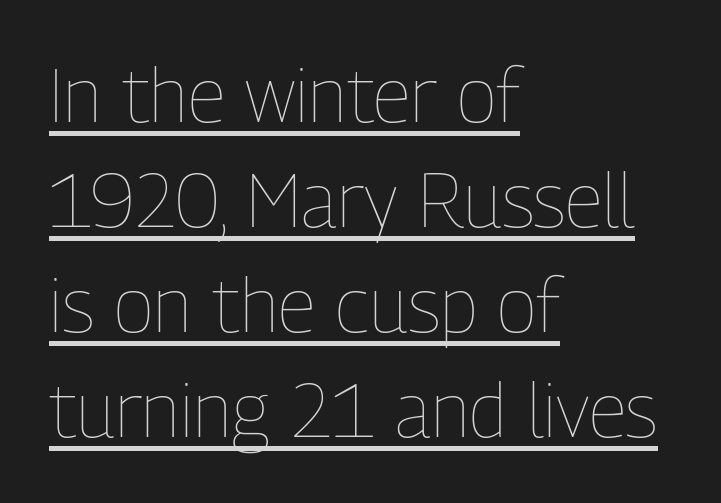
Q: Is the text bold? A: No.
Q: Is the text italic (slanted)? A: No, it is upright.
Q: Is the text underlined? A: Yes.
Q: How is the paragraph aligned? A: Left-aligned.
Q: Is the spacing between letters normal or unusually wide? A: Normal.
Q: Is the spacing between lines tight, normal or loose? A: Normal.
Q: Width (condensed, normal, or wide)? A: Condensed.
Q: Stroke contrast? A: Low.
Q: x-height? A: Medium.
Q: Monospaced? A: No.
